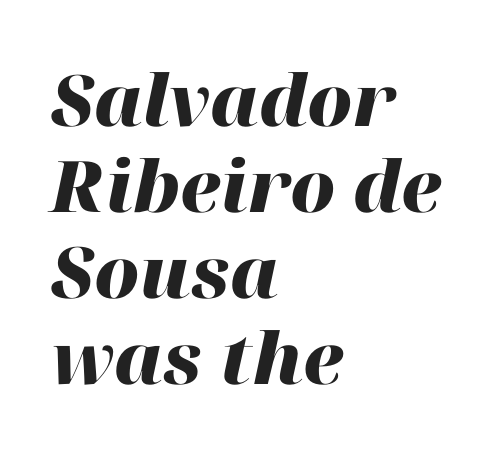
Q: Is the text bold? A: Yes.
Q: Is the text italic (slanted)? A: Yes, it leans right by about 12 degrees.
Q: Is the text underlined? A: No.
Q: How is the paragraph aligned? A: Left-aligned.
Q: Is the spacing between letters normal or unusually wide? A: Normal.
Q: Width (condensed, normal, or wide)? A: Normal.
Q: Stroke contrast? A: High.
Q: x-height? A: Medium.
Q: Monospaced? A: No.
